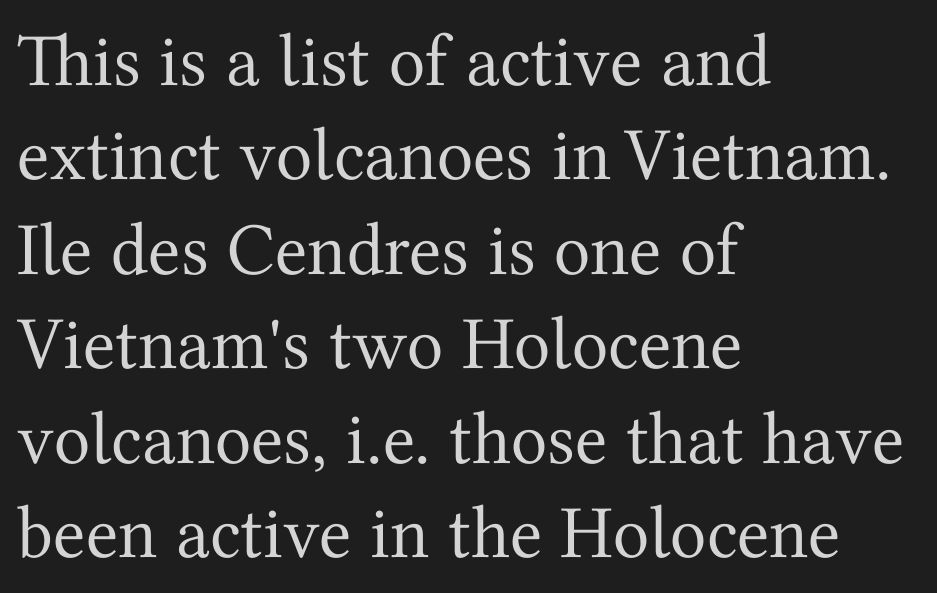
Q: Is the text bold? A: No.
Q: Is the text italic (slanted)? A: No, it is upright.
Q: Is the typeface a serif or a sans-serif typeface? A: Serif.
Q: Is the text underlined? A: No.
Q: How is the paragraph aligned? A: Left-aligned.
Q: Is the spacing between letters normal or unusually wide? A: Normal.
Q: Is the spacing between lines tight, normal or loose? A: Normal.
Q: Width (condensed, normal, or wide)? A: Normal.
Q: Stroke contrast? A: Medium.
Q: x-height? A: Medium.
Q: Monospaced? A: No.
